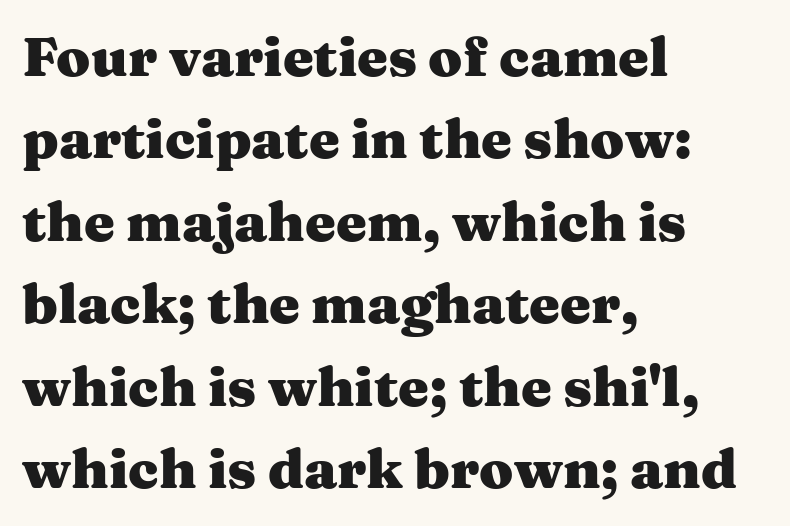
{"serif": "yes", "italic": "no", "bold": "yes", "weight": "heavy", "width": "wide", "stroke_contrast": "medium", "x_height": "medium", "monospaced": "no", "underline": "no", "align": "left", "line_spacing": "normal", "line_spacing_ratio": 1.5, "letter_spacing": "normal", "letter_spacing_em": 0.0, "glyph_px": 55}
